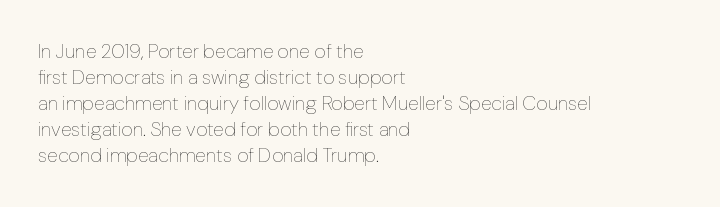
Where is the straight margin? On the left. This sample keeps an unexceptional amount of space between lines. The typesetting does not lean heavy: it is not bold. The gaps between neighbouring characters are ordinary and unremarkable. A clean baseline with only descenders dipping below it.
